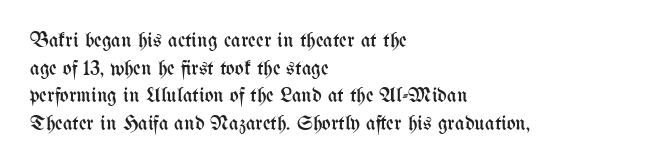
Q: Is the text bold? A: No.
Q: Is the text italic (slanted)? A: No, it is upright.
Q: Is the text underlined? A: No.
Q: How is the paragraph aligned? A: Left-aligned.
Q: Is the spacing between letters normal or unusually wide? A: Normal.
Q: Is the spacing between lines tight, normal or loose? A: Normal.
